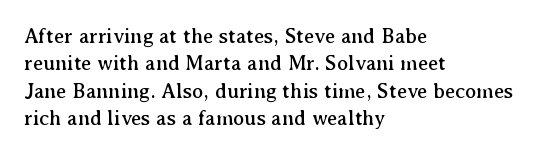
Q: Is the text italic (slanted)? A: No, it is upright.
Q: Is the text underlined? A: No.
Q: How is the paragraph aligned? A: Left-aligned.
Q: Is the spacing between letters normal or unusually wide? A: Normal.
Q: Is the spacing between lines tight, normal or loose? A: Normal.
